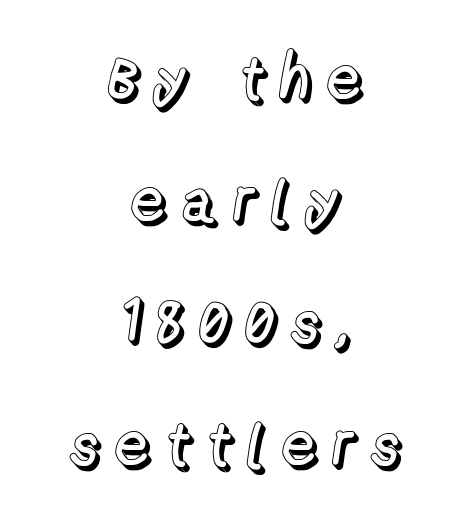
{"width": "normal", "x_height": "medium", "monospaced": "no", "underline": "no", "align": "center", "line_spacing": "loose", "line_spacing_ratio": 1.97, "glyph_px": 62}
